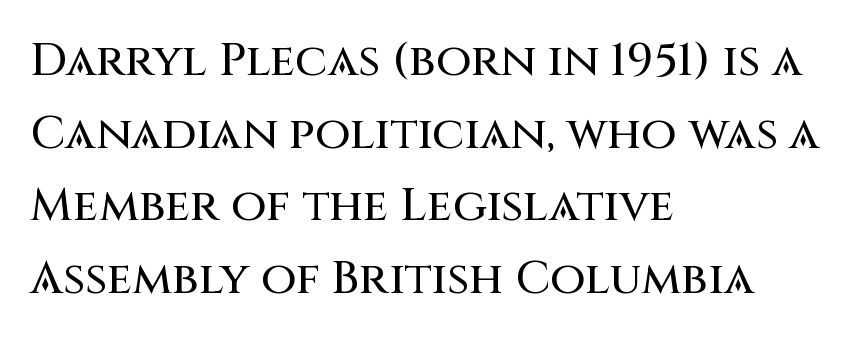
Q: Is the text italic (slanted)? A: No, it is upright.
Q: Is the typeface a serif or a sans-serif typeface? A: Sans-serif.
Q: Is the text underlined? A: No.
Q: How is the paragraph aligned? A: Left-aligned.
Q: Is the spacing between letters normal or unusually wide? A: Normal.
Q: Is the spacing between lines tight, normal or loose? A: Normal.
Q: Width (condensed, normal, or wide)? A: Normal.
Q: Stroke contrast? A: Medium.
Q: x-height? A: Large.
Q: Monospaced? A: No.
